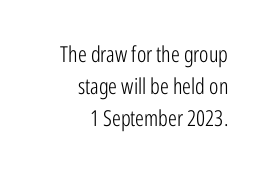
{"italic": "no", "bold": "no", "underline": "no", "align": "right", "line_spacing": "normal", "line_spacing_ratio": 1.46, "letter_spacing": "normal", "letter_spacing_em": 0.0, "glyph_px": 22}
